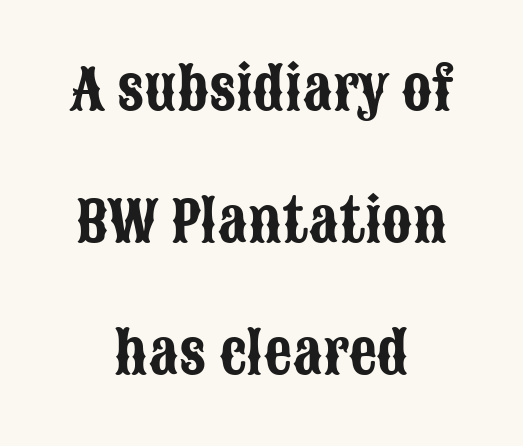
{"serif": "no", "italic": "no", "width": "condensed", "stroke_contrast": "low", "x_height": "large", "monospaced": "no", "underline": "no", "align": "center", "line_spacing": "loose", "line_spacing_ratio": 2.36, "letter_spacing": "normal", "letter_spacing_em": 0.0, "glyph_px": 56}
